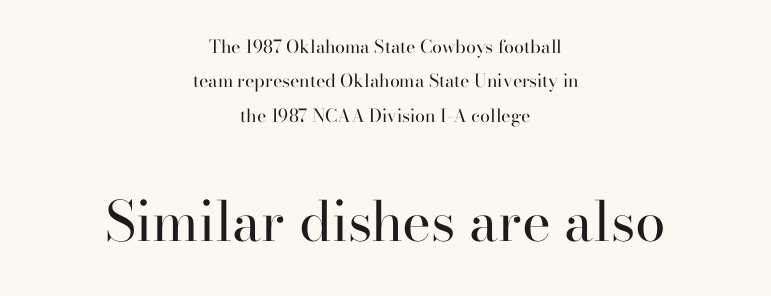
Q: Is the text bold? A: No.
Q: Is the text italic (slanted)? A: No, it is upright.
Q: Is the typeface a serif or a sans-serif typeface? A: Serif.
Q: Is the text underlined? A: No.
Q: How is the paragraph aligned? A: Centered.
Q: Is the spacing between letters normal or unusually wide? A: Normal.
Q: Is the spacing between lines tight, normal or loose? A: Loose.
Q: Which block of text is set in a larger size, the first (top) or the second (bottom)? A: The second (bottom) one.
Q: Width (condensed, normal, or wide)? A: Normal.
Q: Stroke contrast? A: High.
Q: x-height? A: Small.
Q: Monospaced? A: No.
